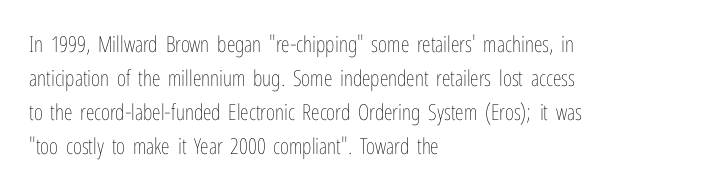
Q: Is the text bold? A: No.
Q: Is the text italic (slanted)? A: No, it is upright.
Q: Is the text underlined? A: No.
Q: How is the paragraph aligned? A: Left-aligned.
Q: Is the spacing between letters normal or unusually wide? A: Normal.
Q: Is the spacing between lines tight, normal or loose? A: Normal.
